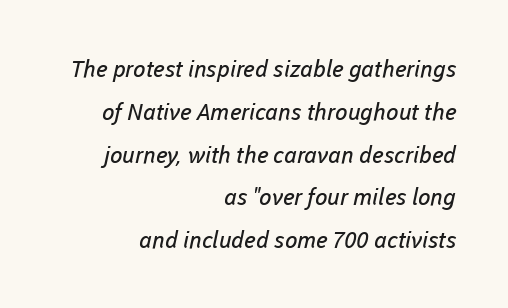
Q: Is the text bold? A: No.
Q: Is the text underlined? A: No.
Q: How is the paragraph aligned? A: Right-aligned.
Q: Is the spacing between letters normal or unusually wide? A: Normal.
